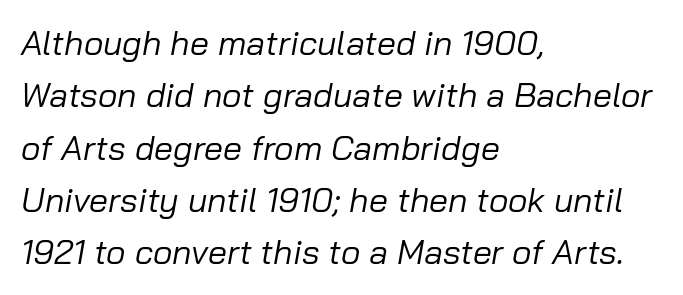
Short note: letters normally spaced. Interline gaps are of average width in this sample. The rendering applies a slant to the glyphs. Note the varied advance widths — an 'i' is clearly narrower than an 'm'. Lines of text with bare space underneath.
